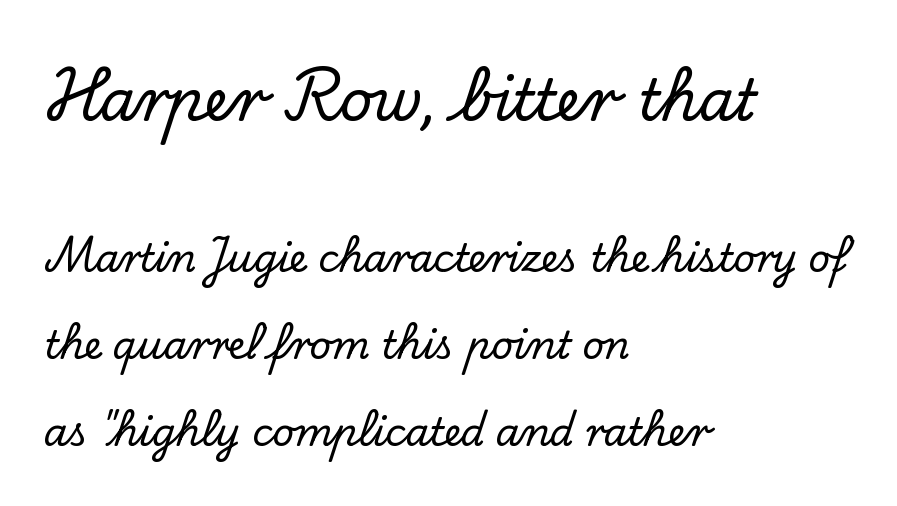
The image shows 57 px serif type; set left-aligned, loose line spacing (2.29x), normal letter spacing, not underlined; the first (top) block is 1.5x larger; low stroke contrast and a small x-height.
